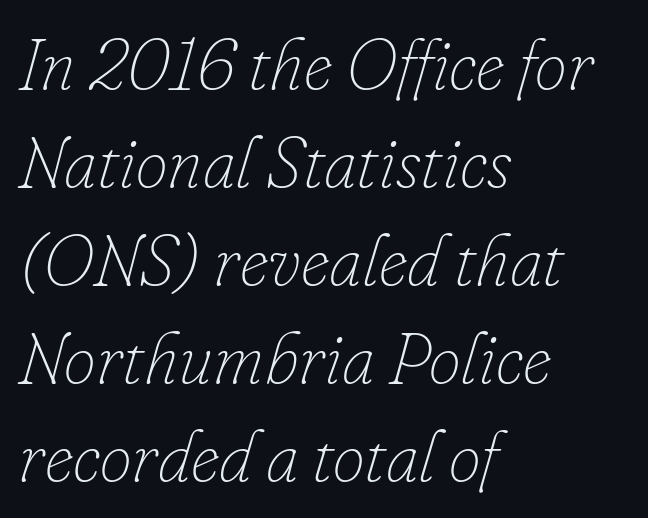
The image shows 72 px thin type, italic (leaning right); set left-aligned, normal line spacing (1.36x), normal letter spacing, not underlined; low stroke contrast and a small x-height.
